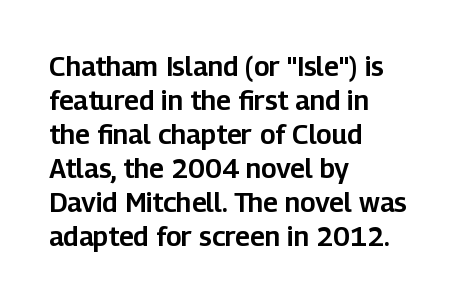
This sample uses plain, unmodified letter spacing. The setting favours the left margin, as ordinary paragraphs usually do. Does the lettering tilt? It doesn't — this is upright. Is there much room between lines? A standard amount, neither cramped nor airy.
